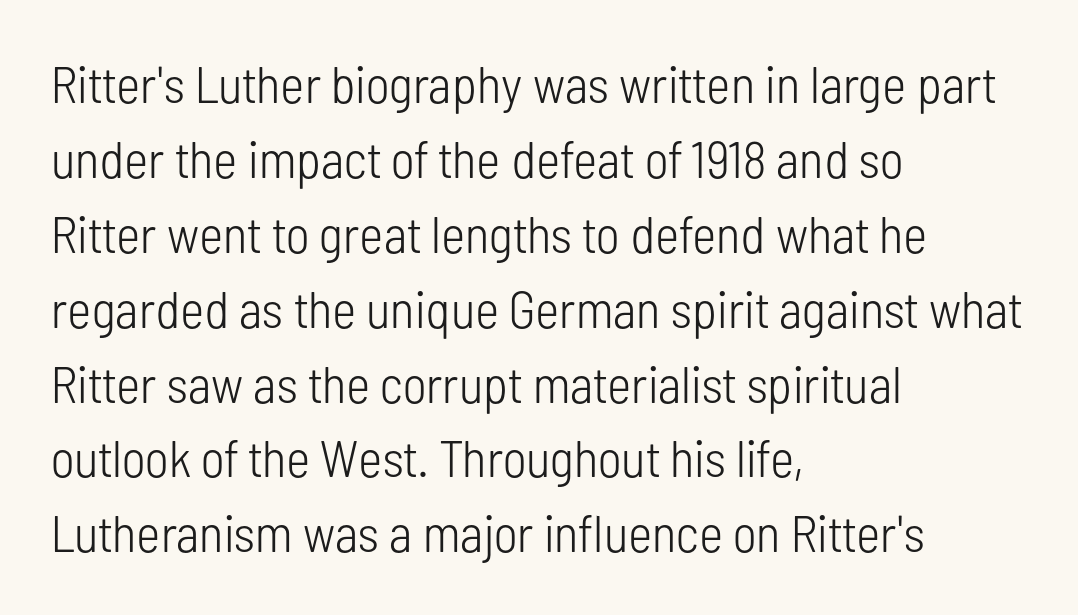
The image shows 52 px light, condensed sans-serif type, upright; set left-aligned, normal line spacing (1.44x), normal letter spacing, not underlined; low stroke contrast and a medium x-height.
